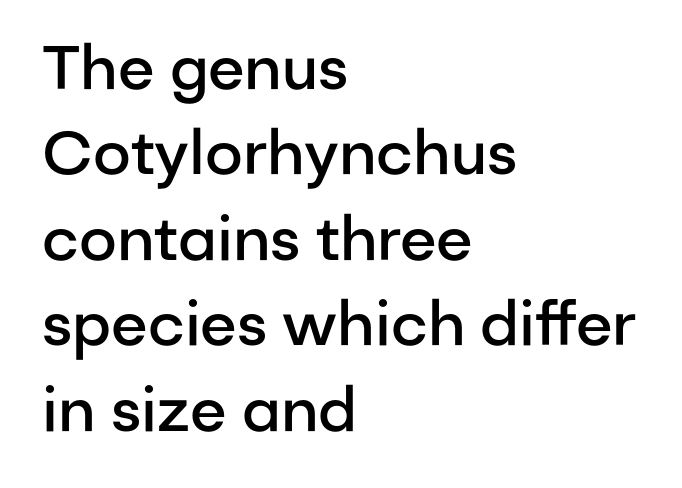
The image shows 61 px semibold sans-serif type, upright; set left-aligned, normal line spacing (1.4x), normal letter spacing, not underlined; low stroke contrast and a medium x-height.
